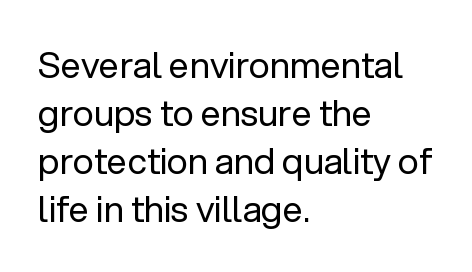
Q: Is the text bold? A: No.
Q: Is the text italic (slanted)? A: No, it is upright.
Q: Is the typeface a serif or a sans-serif typeface? A: Sans-serif.
Q: Is the text underlined? A: No.
Q: How is the paragraph aligned? A: Left-aligned.
Q: Is the spacing between letters normal or unusually wide? A: Normal.
Q: Is the spacing between lines tight, normal or loose? A: Normal.
Q: Width (condensed, normal, or wide)? A: Normal.
Q: Stroke contrast? A: Low.
Q: x-height? A: Medium.
Q: Monospaced? A: No.
